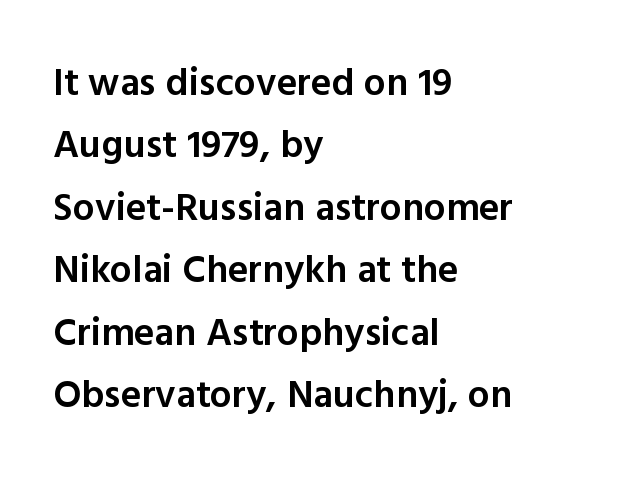
Q: Is the text bold? A: Semi-bold.
Q: Is the text italic (slanted)? A: No, it is upright.
Q: Is the typeface a serif or a sans-serif typeface? A: Sans-serif.
Q: Is the text underlined? A: No.
Q: How is the paragraph aligned? A: Left-aligned.
Q: Is the spacing between letters normal or unusually wide? A: Normal.
Q: Is the spacing between lines tight, normal or loose? A: Normal.
Q: Width (condensed, normal, or wide)? A: Normal.
Q: x-height? A: Medium.
Q: Monospaced? A: No.
